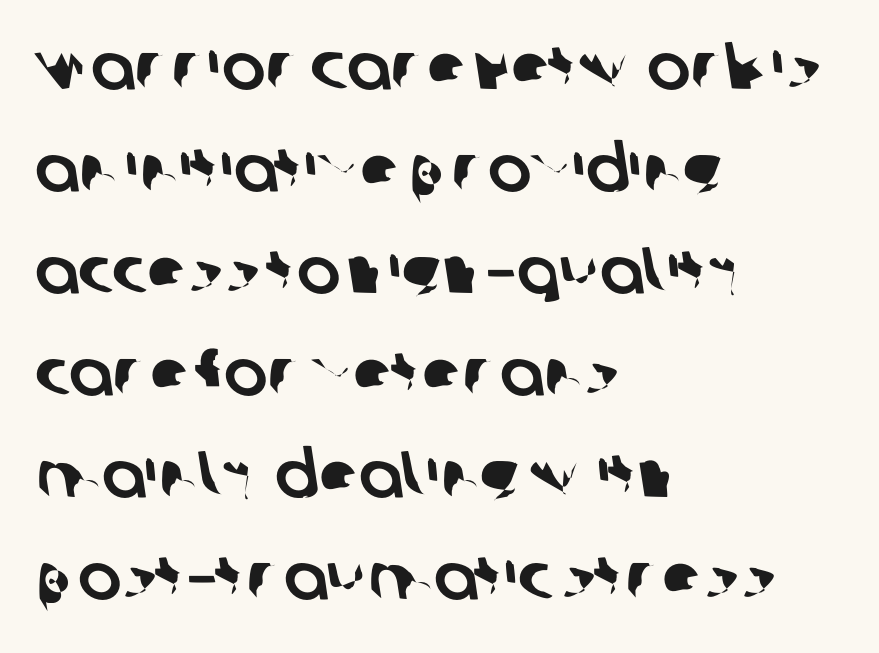
Q: Is the typeface a serif or a sans-serif typeface? A: Sans-serif.
Q: Is the text underlined? A: No.
Q: How is the paragraph aligned? A: Left-aligned.
Q: Is the spacing between letters normal or unusually wide? A: Normal.
Q: Is the spacing between lines tight, normal or loose? A: Normal.
Q: Width (condensed, normal, or wide)? A: Normal.
Q: Stroke contrast? A: Low.
Q: x-height? A: Large.
Q: Monospaced? A: No.
